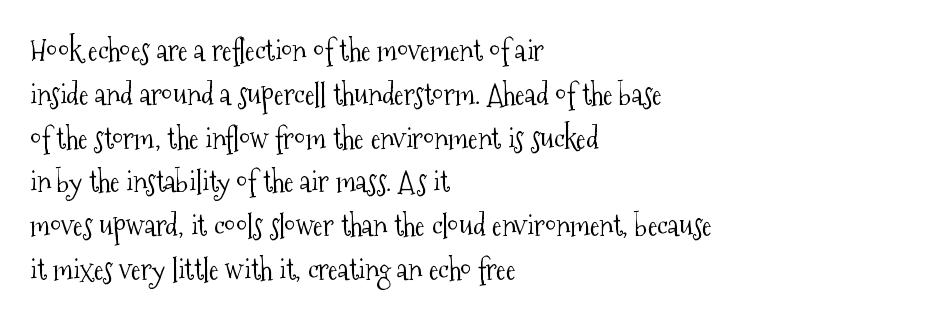
The image shows 29 px light, condensed serif type, upright; set left-aligned, normal line spacing (1.51x), normal letter spacing, not underlined; medium stroke contrast and a medium x-height.
